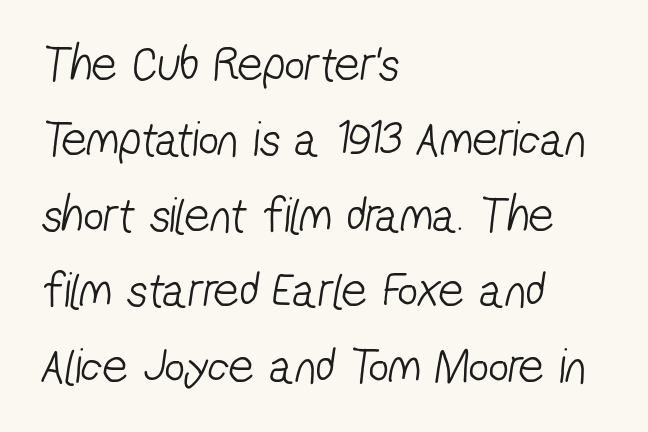
The line texture is even and compact thanks to regular tracking. No word sits above an underline. Line beginnings align vertically; line endings do not. Stroke terminals: plain, sans-serif.
